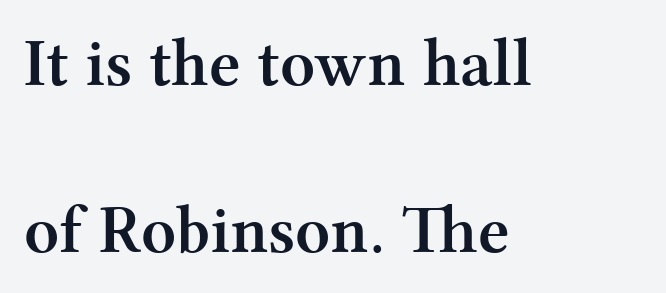
Q: Is the text bold? A: Yes.
Q: Is the text italic (slanted)? A: No, it is upright.
Q: Is the typeface a serif or a sans-serif typeface? A: Serif.
Q: Is the text underlined? A: No.
Q: How is the paragraph aligned? A: Left-aligned.
Q: Is the spacing between letters normal or unusually wide? A: Normal.
Q: Is the spacing between lines tight, normal or loose? A: Loose.
Q: Width (condensed, normal, or wide)? A: Normal.
Q: Stroke contrast? A: Medium.
Q: x-height? A: Medium.
Q: Monospaced? A: No.
